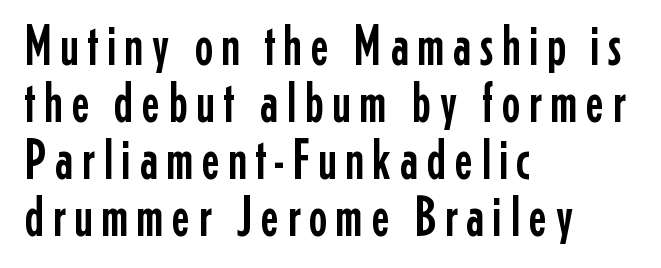
{"serif": "no", "italic": "no", "width": "condensed", "stroke_contrast": "low", "x_height": "medium", "monospaced": "no", "underline": "no", "align": "left", "line_spacing": "tight", "line_spacing_ratio": 1.0, "glyph_px": 57}
